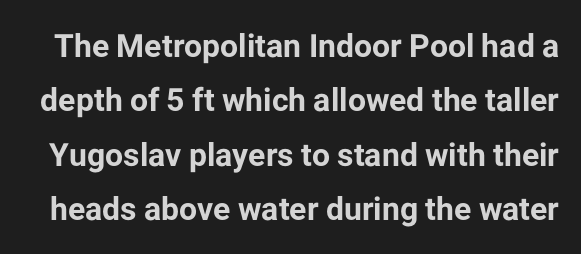
The image shows 32 px bold sans-serif type, upright; set normal line spacing (1.7x), normal letter spacing, not underlined; low stroke contrast and a medium x-height.
